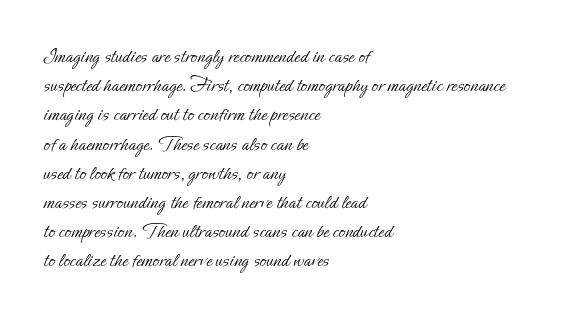
Tracking here is standard; glyphs follow each other at the usual distance. Heft: none added — not bold. These lines are set flush left with a ragged right edge. Has an underline been added? It has not.
